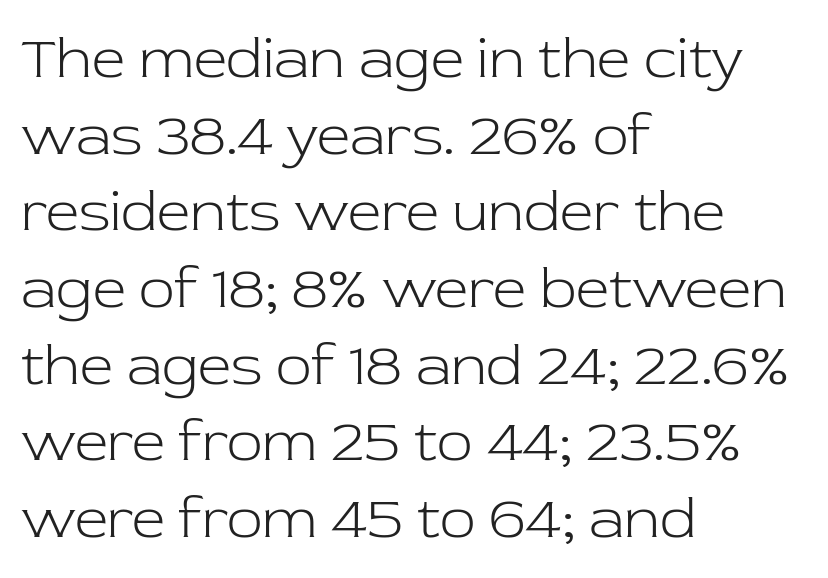
{"serif": "yes", "italic": "no", "bold": "no", "weight": "light", "width": "normal", "stroke_contrast": "low", "x_height": "medium", "monospaced": "no", "underline": "no", "align": "left", "line_spacing": "normal", "line_spacing_ratio": 1.3, "letter_spacing": "normal", "letter_spacing_em": 0.0, "glyph_px": 59}
